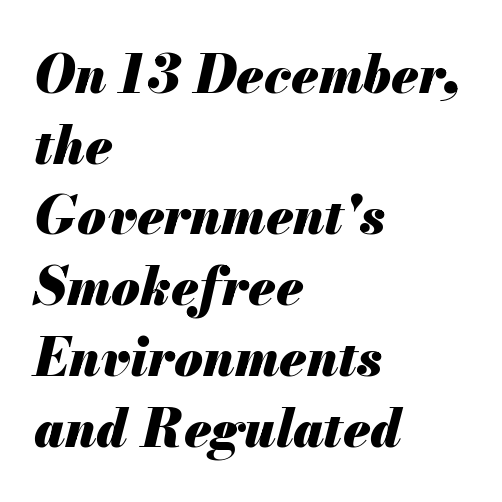
Q: Is the text bold? A: Yes.
Q: Is the text italic (slanted)? A: Yes, it leans right by about 13 degrees.
Q: Is the text underlined? A: No.
Q: How is the paragraph aligned? A: Left-aligned.
Q: Is the spacing between letters normal or unusually wide? A: Normal.
Q: Is the spacing between lines tight, normal or loose? A: Normal.
Q: Width (condensed, normal, or wide)? A: Normal.
Q: Stroke contrast? A: Medium.
Q: x-height? A: Small.
Q: Monospaced? A: No.
